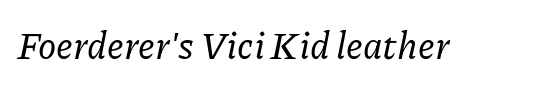
Each letter's strokes conclude with small projecting serifs. Character widths vary here, with narrow letters taking less room than wide ones. Style check: oblique. Letters rest on an invisible, unmarked baseline. The letterforms sit shoulder to shoulder at normal distance.
